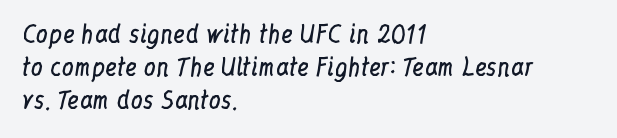
{"bold": "no", "underline": "no", "align": "left", "line_spacing": "normal", "line_spacing_ratio": 1.37, "letter_spacing": "normal", "letter_spacing_em": 0.0, "glyph_px": 24}
